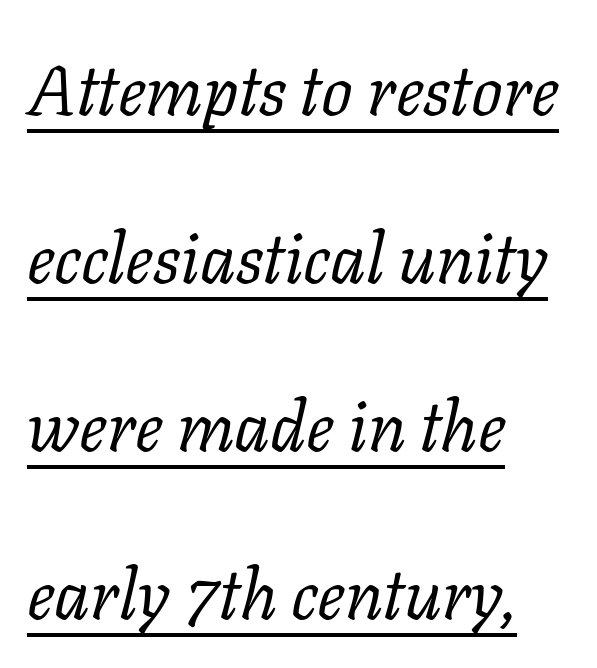
Q: Is the text bold? A: No.
Q: Is the text italic (slanted)? A: Yes, it leans right by about 11 degrees.
Q: Is the typeface a serif or a sans-serif typeface? A: Serif.
Q: Is the text underlined? A: Yes.
Q: How is the paragraph aligned? A: Left-aligned.
Q: Is the spacing between letters normal or unusually wide? A: Normal.
Q: Is the spacing between lines tight, normal or loose? A: Loose.
Q: Width (condensed, normal, or wide)? A: Normal.
Q: Stroke contrast? A: Low.
Q: x-height? A: Medium.
Q: Monospaced? A: No.
